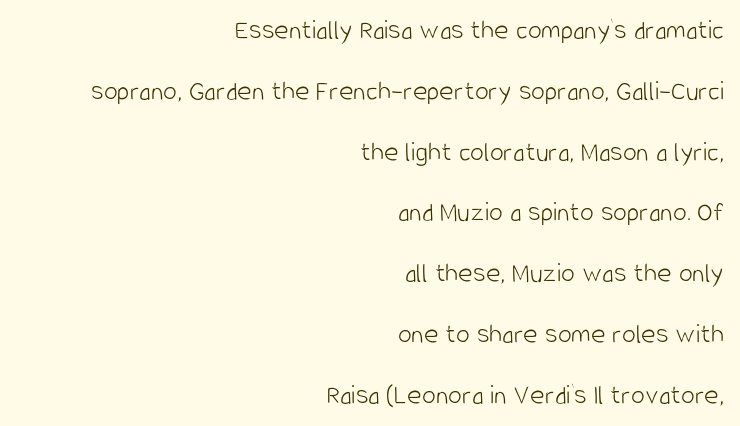
The image shows 28 px light, condensed sans-serif type, upright; set right-aligned, loose line spacing (2.17x), normal letter spacing, not underlined; low stroke contrast and a large x-height.
